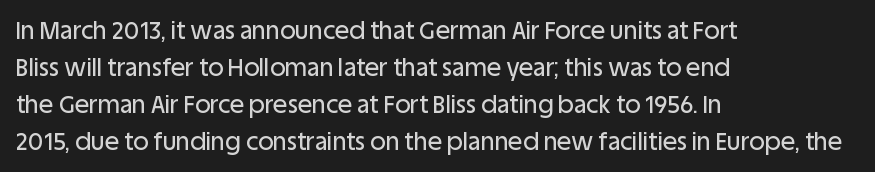
This is roman type, the default non-slanted kind. The lines in this sample share a left origin and differ only in where they stop. Glance below the letters and you will spot only blank space. The line-height multiplier appears to be the usual default. No extra tracking has been applied to these lines.
